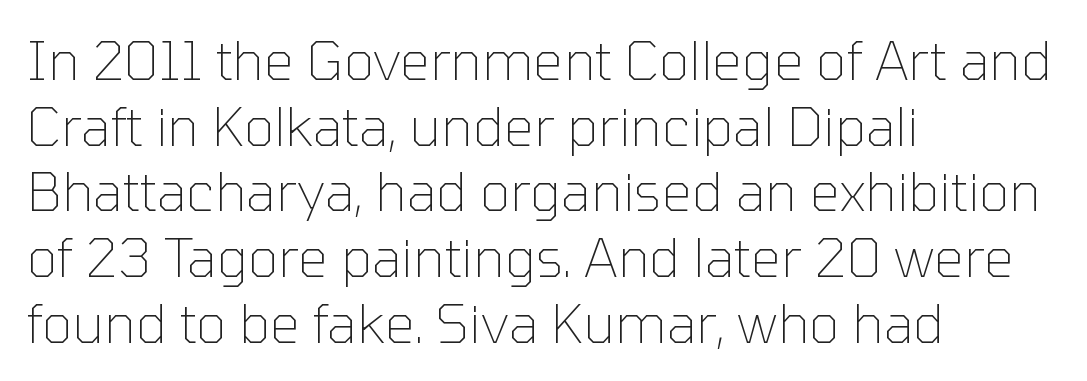
The image shows 53 px thin sans-serif type, upright; set left-aligned, line spacing 1.24x, normal letter spacing, not underlined; low stroke contrast and a medium x-height.
